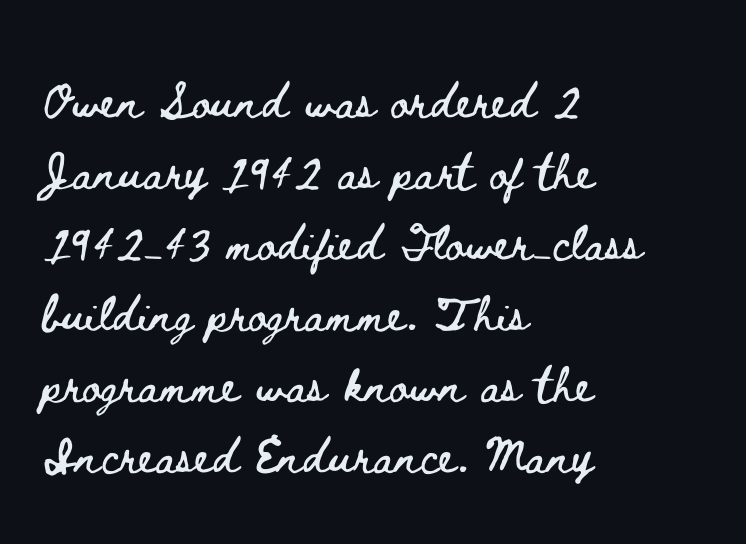
{"width": "wide", "stroke_contrast": "low", "x_height": "small", "monospaced": "no", "underline": "no", "align": "left", "line_spacing": "normal", "line_spacing_ratio": 1.58, "letter_spacing": "normal", "letter_spacing_em": 0.0, "glyph_px": 45}
